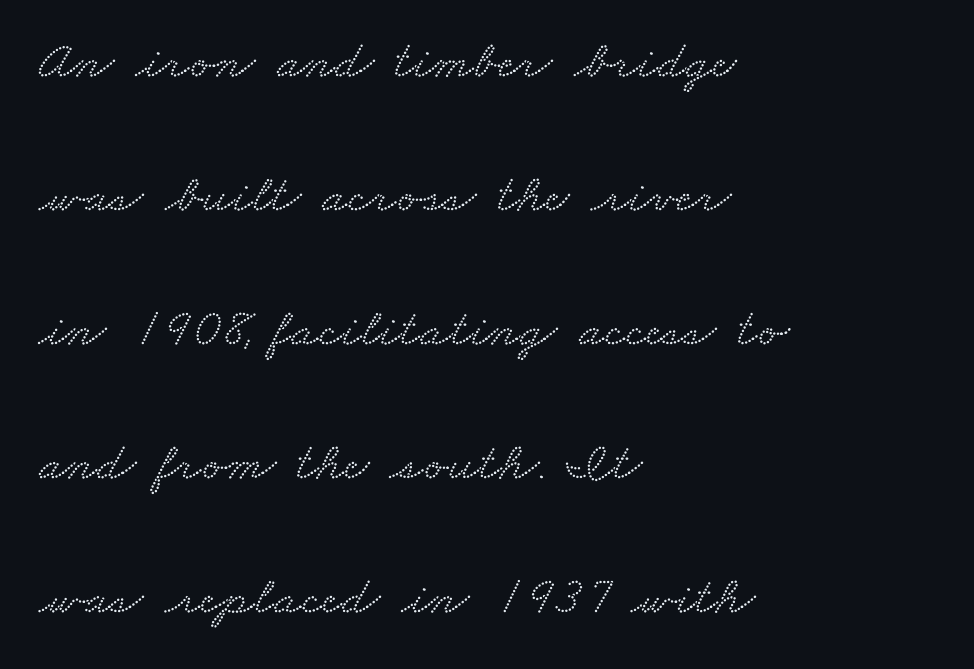
Q: Is the text underlined? A: No.
Q: How is the paragraph aligned? A: Left-aligned.
Q: Is the spacing between letters normal or unusually wide? A: Normal.
Q: Is the spacing between lines tight, normal or loose? A: Loose.
Q: Width (condensed, normal, or wide)? A: Wide.
Q: Stroke contrast? A: Low.
Q: x-height? A: Small.
Q: Monospaced? A: No.
